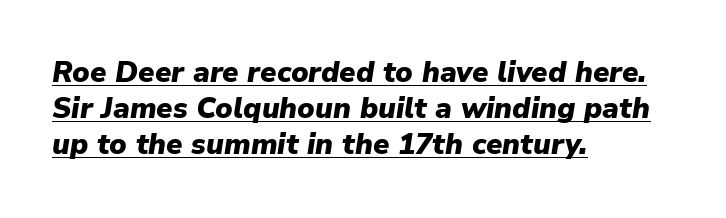
Q: Is the text bold? A: Yes.
Q: Is the text italic (slanted)? A: Yes, it leans right by about 9 degrees.
Q: Is the text underlined? A: Yes.
Q: How is the paragraph aligned? A: Left-aligned.
Q: Is the spacing between letters normal or unusually wide? A: Normal.
Q: Is the spacing between lines tight, normal or loose? A: Normal.
Q: Width (condensed, normal, or wide)? A: Normal.
Q: Stroke contrast? A: Low.
Q: x-height? A: Medium.
Q: Monospaced? A: No.
